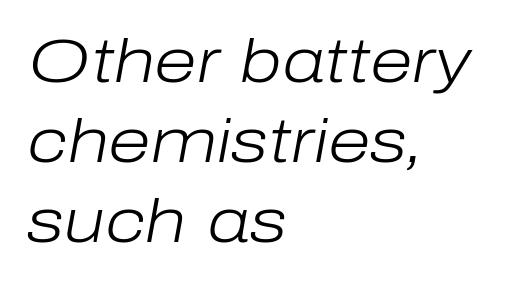
Q: Is the text bold? A: No.
Q: Is the text italic (slanted)? A: Yes, it leans right by about 10 degrees.
Q: Is the text underlined? A: No.
Q: How is the paragraph aligned? A: Left-aligned.
Q: Is the spacing between letters normal or unusually wide? A: Normal.
Q: Is the spacing between lines tight, normal or loose? A: Normal.
Q: Width (condensed, normal, or wide)? A: Normal.
Q: Stroke contrast? A: Low.
Q: x-height? A: Medium.
Q: Monospaced? A: No.
